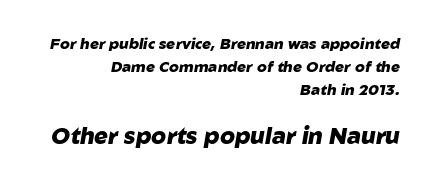
Line endings align vertically; line beginnings do not. Scale increases going downward across the two blocks. Letters rest on an invisible, unmarked baseline. Style check: oblique.
